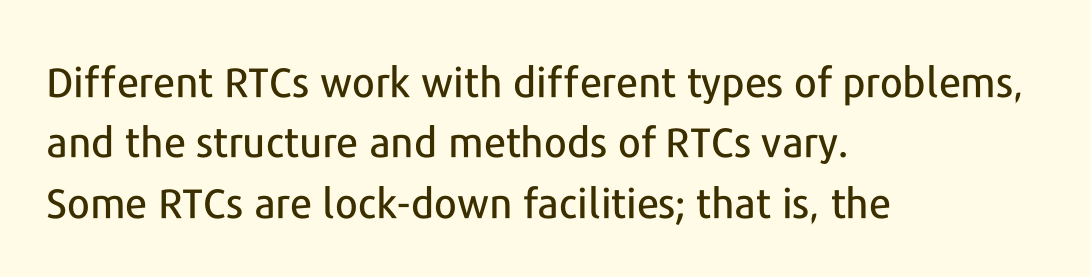
Q: Is the text italic (slanted)? A: No, it is upright.
Q: Is the typeface a serif or a sans-serif typeface? A: Sans-serif.
Q: Is the text underlined? A: No.
Q: How is the paragraph aligned? A: Left-aligned.
Q: Is the spacing between letters normal or unusually wide? A: Normal.
Q: Is the spacing between lines tight, normal or loose? A: Normal.
Q: Width (condensed, normal, or wide)? A: Normal.
Q: Stroke contrast? A: Low.
Q: x-height? A: Medium.
Q: Monospaced? A: No.
